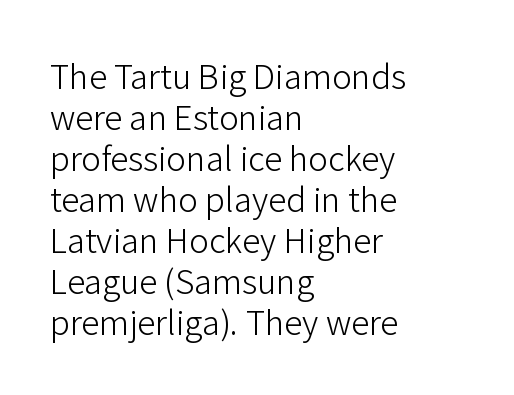
{"serif": "no", "italic": "no", "bold": "no", "weight": "light", "width": "normal", "stroke_contrast": "low", "x_height": "medium", "monospaced": "no", "underline": "no", "align": "left", "line_spacing_ratio": 1.24, "letter_spacing": "normal", "letter_spacing_em": 0.0, "glyph_px": 33}
